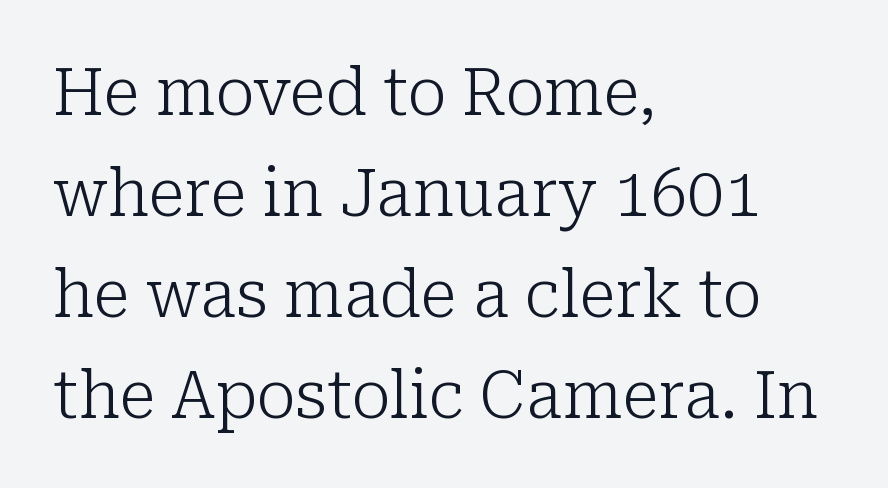
The image shows 66 px light serif type, upright; set left-aligned, normal line spacing (1.53x), normal letter spacing, not underlined; low stroke contrast and a medium x-height.
